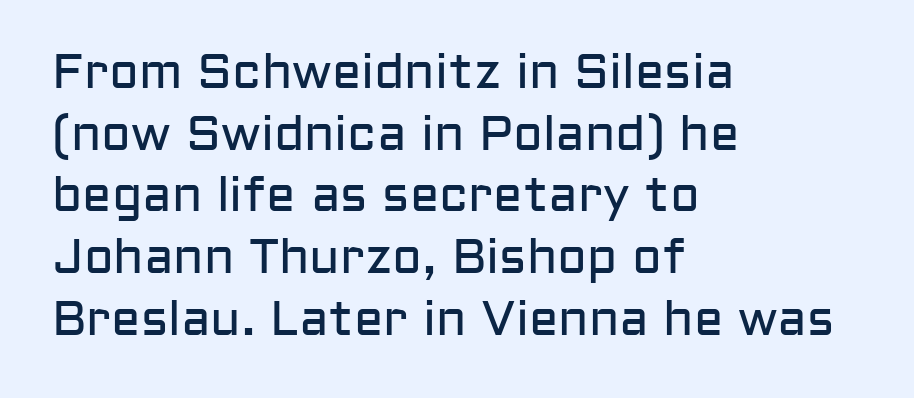
All the whitespace from short lines collects on the right. These glyphs show unthickened strokes, regular width or finer. Looks like regular typesetting: each glyph gets only the width it needs. Underline: absent. The gaps between neighbouring characters are ordinary and unremarkable.
